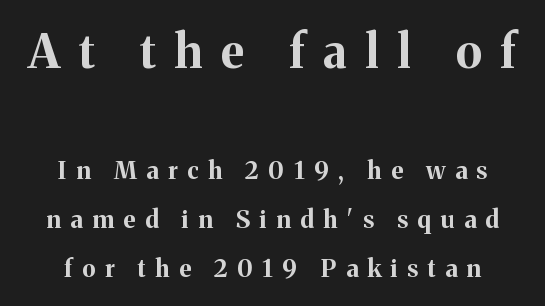
The image shows 47 px bold serif type, upright; set loose line spacing (2.05x), unusually wide letter spacing (+0.4 em), not underlined; the first (top) block is 1.96x larger; medium stroke contrast and a medium x-height.
